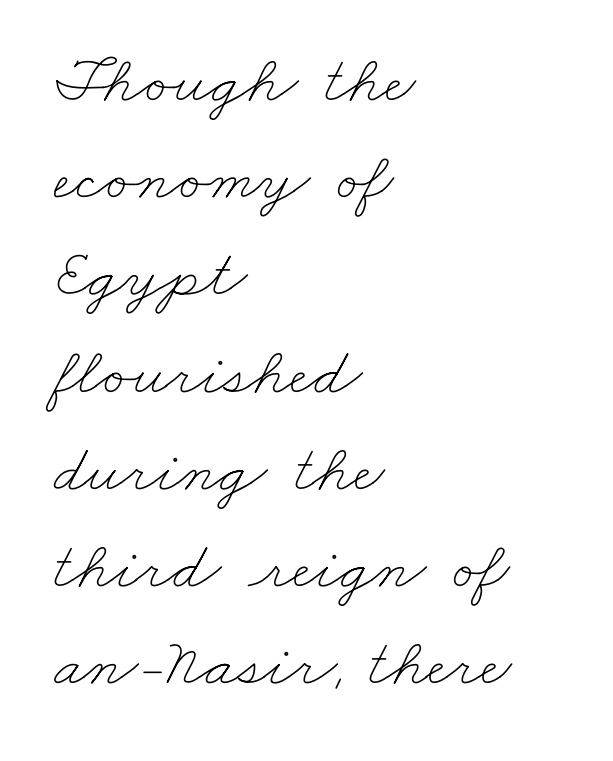
The image shows 68 px thin, wide type; set left-aligned, normal line spacing (1.43x), normal letter spacing, not underlined; low stroke contrast and a small x-height.
